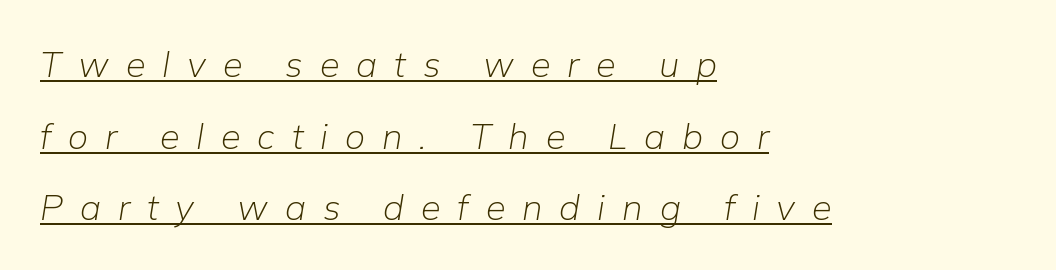
Is this a fixed-width face? No — the glyphs have proportional, varying widths. Line beginnings align vertically; line endings do not. The specimen reads as italic at a glance. Between one letter and the next there's a generous, obvious gap. The vertical gap from one line to the next is large.
